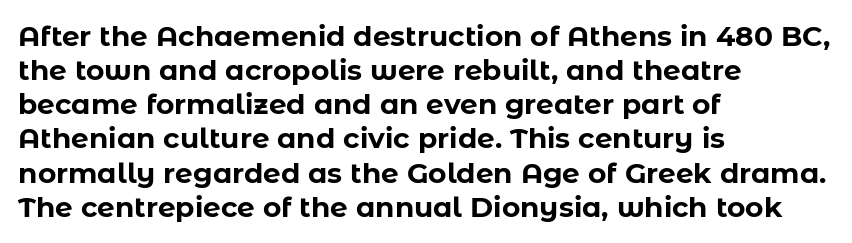
The specimen omits any rule beneath the text block's lines. This rendering employs a face without finishing strokes, i.e., a sans-serif. Posture: vertical. This is heavy type, rendered in bold. The letters sit at their default tracking, neither squeezed nor spread.
